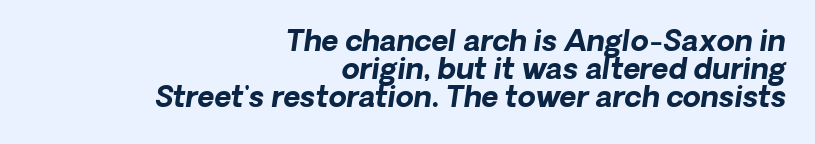
The image shows 29 px bold sans-serif type; set right-aligned, tight line spacing (0.96x), normal letter spacing, not underlined; low stroke contrast and a medium x-height.
